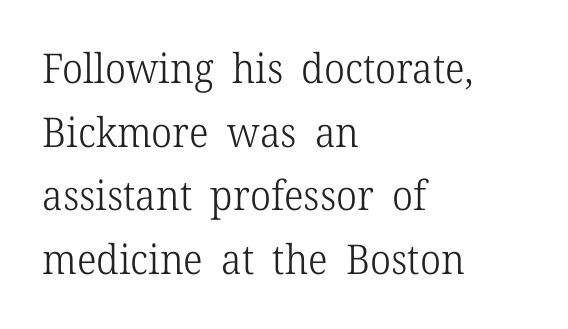
{"serif": "yes", "italic": "no", "bold": "no", "weight": "light", "width": "normal", "stroke_contrast": "low", "x_height": "medium", "monospaced": "no", "underline": "no", "align": "left", "line_spacing": "normal", "line_spacing_ratio": 1.55, "letter_spacing": "normal", "letter_spacing_em": 0.0, "glyph_px": 41}
